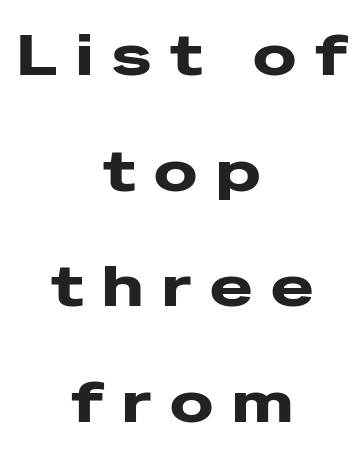
{"serif": "no", "italic": "no", "bold": "yes", "weight": "heavy", "width": "wide", "stroke_contrast": "low", "x_height": "medium", "monospaced": "no", "underline": "no", "align": "center", "line_spacing": "loose", "line_spacing_ratio": 2.03, "letter_spacing": "wide", "letter_spacing_em": 0.33, "glyph_px": 57}
